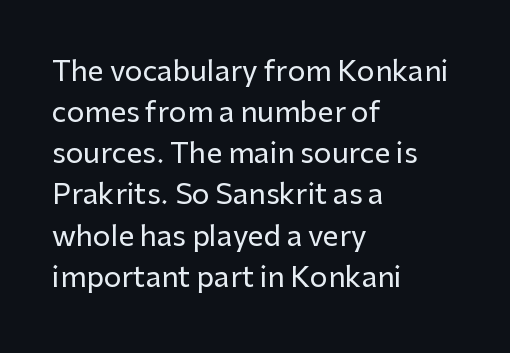
Q: Is the text italic (slanted)? A: No, it is upright.
Q: Is the typeface a serif or a sans-serif typeface? A: Sans-serif.
Q: Is the text underlined? A: No.
Q: How is the paragraph aligned? A: Left-aligned.
Q: Is the spacing between letters normal or unusually wide? A: Normal.
Q: Is the spacing between lines tight, normal or loose? A: Normal.
Q: Width (condensed, normal, or wide)? A: Normal.
Q: Stroke contrast? A: Low.
Q: x-height? A: Medium.
Q: Monospaced? A: No.
